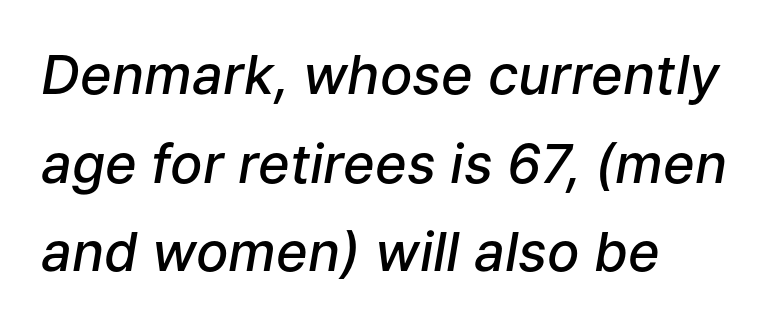
Q: Is the text bold? A: Semi-bold.
Q: Is the text italic (slanted)? A: Yes, it leans right by about 9 degrees.
Q: Is the text underlined? A: No.
Q: How is the paragraph aligned? A: Left-aligned.
Q: Is the spacing between letters normal or unusually wide? A: Normal.
Q: Is the spacing between lines tight, normal or loose? A: Normal.
Q: Width (condensed, normal, or wide)? A: Normal.
Q: Stroke contrast? A: Low.
Q: x-height? A: Medium.
Q: Monospaced? A: No.
